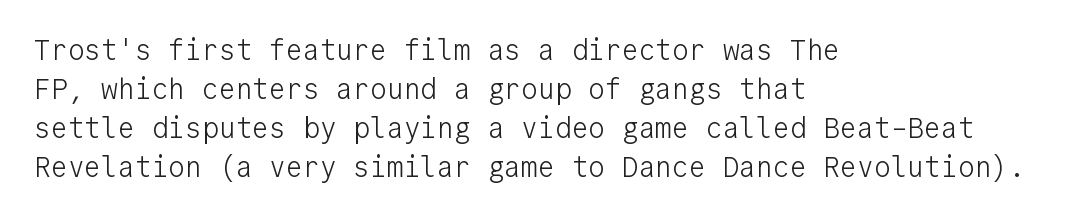
The image shows 28 px light sans-serif type, upright, monospaced; set left-aligned, normal line spacing (1.39x), normal letter spacing, not underlined; low stroke contrast and a medium x-height.
